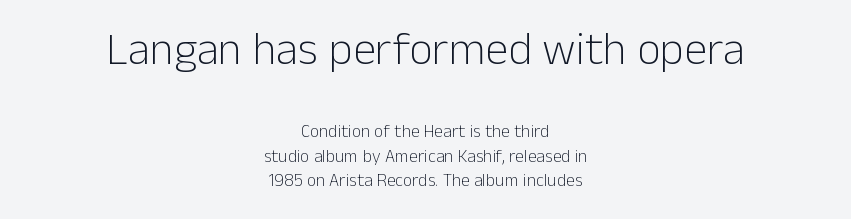
This sample has the flowing, uneven cadence of proportional lettering. Vertical strokes here are truly vertical. The line texture is even and compact thanks to regular tracking. In terms of letterform style, serifs are entirely absent. The setting favours the middle, as headings and verse often do. Quick note: underline off.
